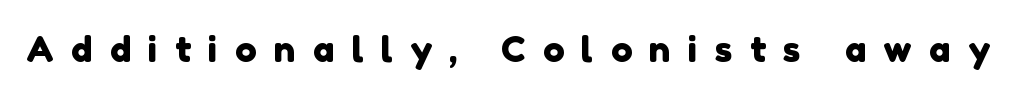
Varying glyph widths throughout — classic text-font behaviour. Look at the bottom of the vertical strokes: they stop flat, with no serifs. Display-style spreading of the glyphs; the letterfit is very open. Plain, unruled lines of type.
